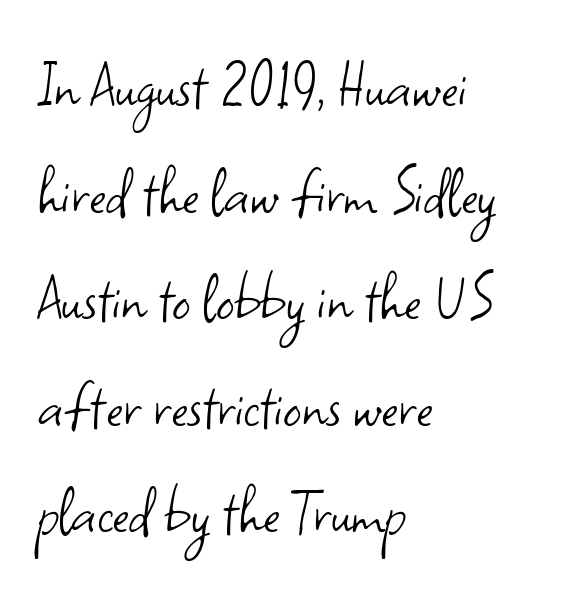
The image shows 72 px light sans-serif type; set left-aligned, normal line spacing (1.48x), normal letter spacing, not underlined; low stroke contrast and a small x-height.
